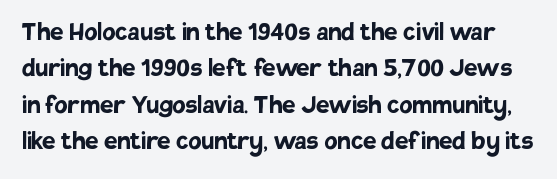
{"serif": "no", "italic": "no", "bold": "yes", "weight": "semibold", "width": "normal", "stroke_contrast": "low", "x_height": "large", "monospaced": "no", "underline": "no", "line_spacing_ratio": 1.21, "letter_spacing": "normal", "letter_spacing_em": 0.0, "glyph_px": 30}
